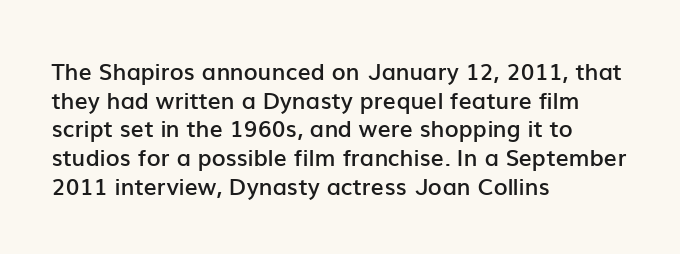
The image shows 23 px text type, upright; set left-aligned, normal line spacing (1.25x), normal letter spacing, not underlined.
